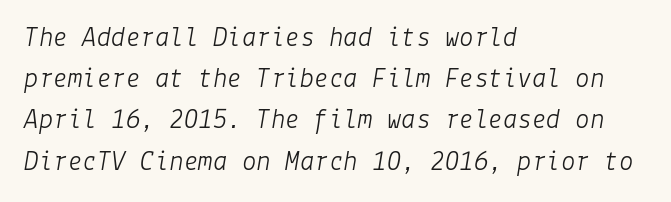
Q: Is the text bold? A: No.
Q: Is the text italic (slanted)? A: Yes, it leans right by about 9 degrees.
Q: Is the text underlined? A: No.
Q: How is the paragraph aligned? A: Left-aligned.
Q: Is the spacing between letters normal or unusually wide? A: Normal.
Q: Is the spacing between lines tight, normal or loose? A: Normal.
Q: Width (condensed, normal, or wide)? A: Normal.
Q: Stroke contrast? A: Low.
Q: x-height? A: Medium.
